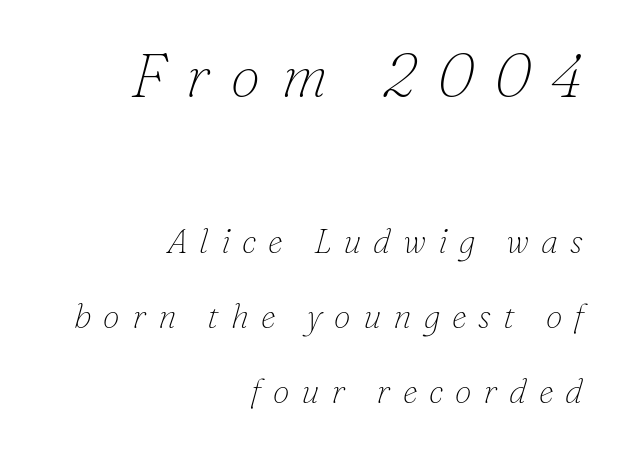
Q: Is the text bold? A: No.
Q: Is the text italic (slanted)? A: Yes, it leans right by about 16 degrees.
Q: Is the typeface a serif or a sans-serif typeface? A: Serif.
Q: Is the text underlined? A: No.
Q: How is the paragraph aligned? A: Right-aligned.
Q: Is the spacing between letters normal or unusually wide? A: Unusually wide.
Q: Is the spacing between lines tight, normal or loose? A: Loose.
Q: Which block of text is set in a larger size, the first (top) or the second (bottom)? A: The first (top) one.
Q: Width (condensed, normal, or wide)? A: Normal.
Q: Stroke contrast? A: Low.
Q: x-height? A: Small.
Q: Monospaced? A: No.
